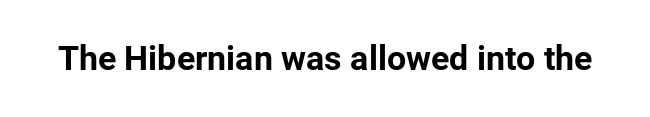
Q: Is the text bold? A: Yes.
Q: Is the text italic (slanted)? A: No, it is upright.
Q: Is the typeface a serif or a sans-serif typeface? A: Sans-serif.
Q: Is the text underlined? A: No.
Q: Is the spacing between letters normal or unusually wide? A: Normal.
Q: Width (condensed, normal, or wide)? A: Normal.
Q: Stroke contrast? A: Low.
Q: x-height? A: Medium.
Q: Monospaced? A: No.
